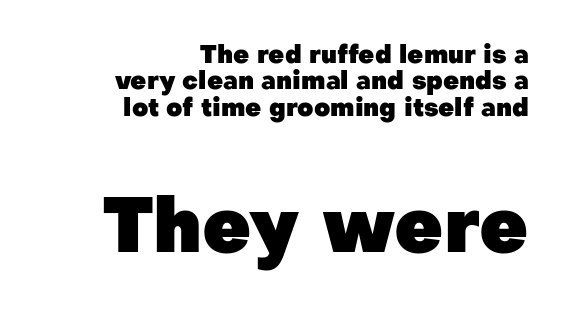
The face used here is rendered with its standard letterfit. The passage shown is typed in a proportional face where columns would drift. Summary of vertical rhythm: compact, with narrow interline spacing. Teacher's note: observe the even right margin — that is flush-right alignment. This rendering features lettering with no underline.
